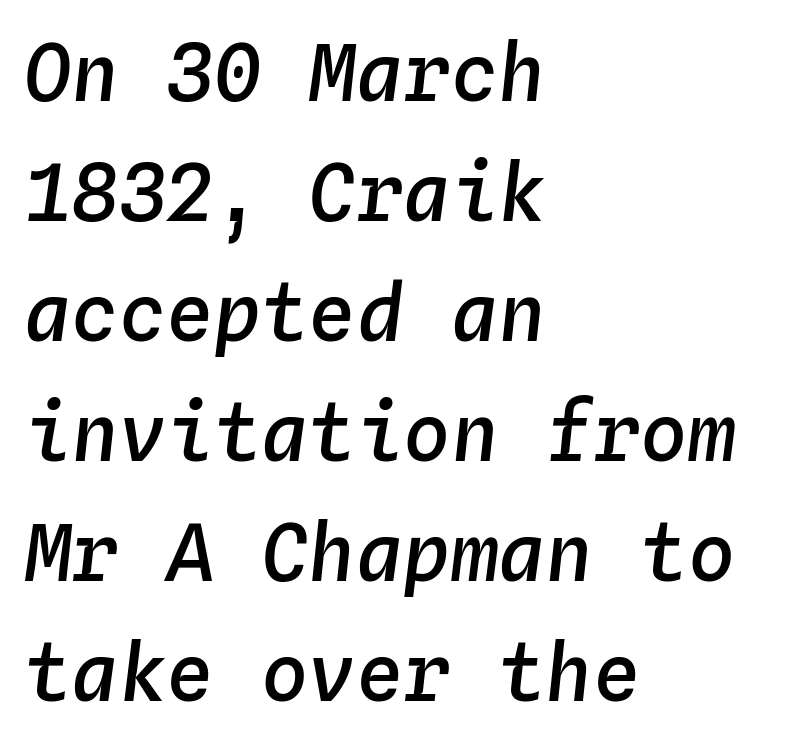
The image shows 79 px semibold type, italic (leaning right), monospaced; set left-aligned, normal line spacing (1.52x), normal letter spacing, not underlined; low stroke contrast and a medium x-height.
